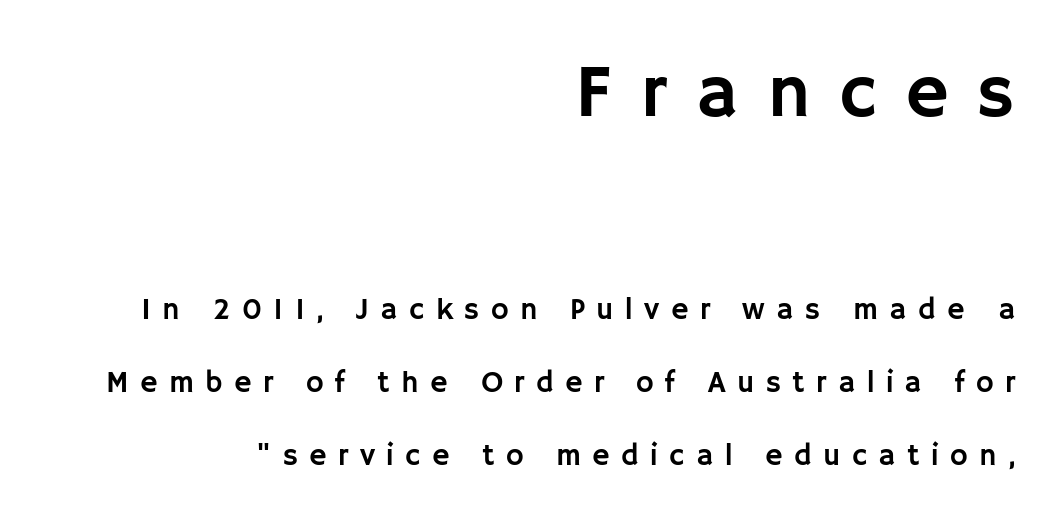
Q: Is the text italic (slanted)? A: No, it is upright.
Q: Is the typeface a serif or a sans-serif typeface? A: Sans-serif.
Q: Is the text underlined? A: No.
Q: How is the paragraph aligned? A: Right-aligned.
Q: Is the spacing between letters normal or unusually wide? A: Unusually wide.
Q: Is the spacing between lines tight, normal or loose? A: Loose.
Q: Which block of text is set in a larger size, the first (top) or the second (bottom)? A: The first (top) one.
Q: Width (condensed, normal, or wide)? A: Normal.
Q: Stroke contrast? A: Low.
Q: x-height? A: Large.
Q: Monospaced? A: No.
